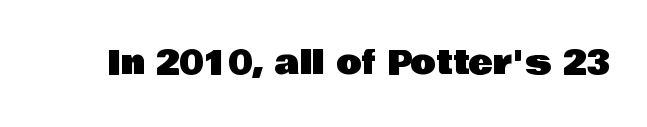
Examine the stroke ends and you'll find no serifs. Spacing verdict: proportional, widths tailored to each character. Do the letters lean? They stand straight. Nothing unusual about the tracking: characters are spaced as the font intends. Type without underlining.
